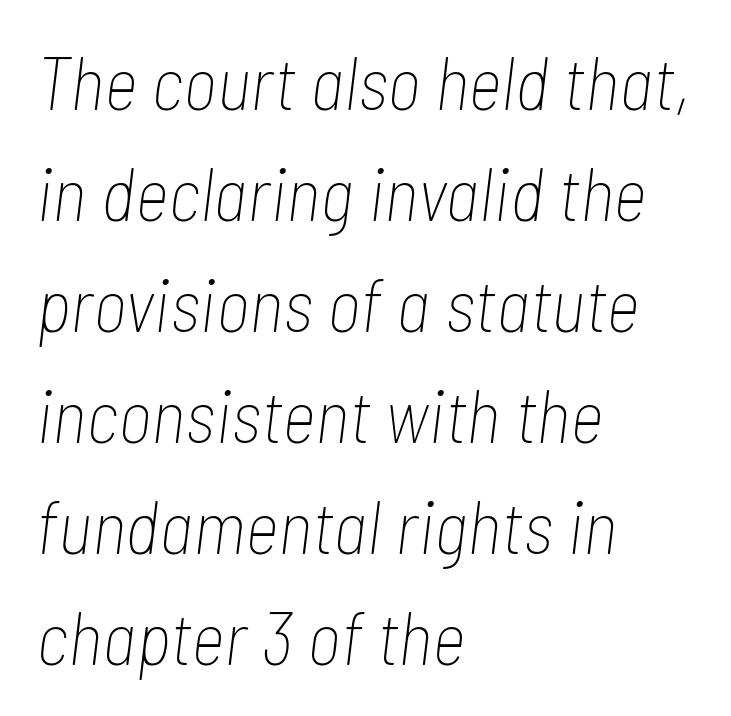
{"italic": "yes", "lean": "right", "slant_degrees": 7, "bold": "no", "weight": "thin", "width": "condensed", "stroke_contrast": "low", "x_height": "medium", "monospaced": "no", "underline": "no", "align": "left", "line_spacing": "normal", "line_spacing_ratio": 1.5, "letter_spacing": "normal", "letter_spacing_em": 0.0, "glyph_px": 74}
